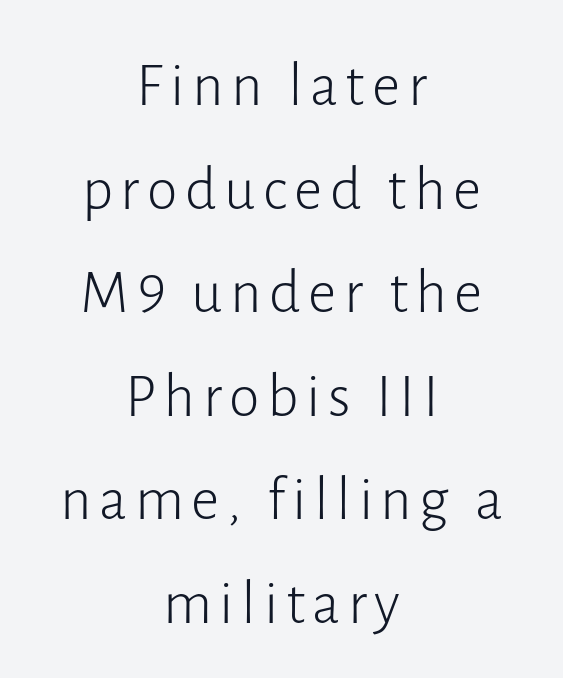
The letters advance in unequal steps, a hallmark of proportional type. The baseline area is clear. Does the leading feel generous? No, just average. Does the type have serifs? No, each stem ends abruptly. The passage is arranged like a title page — every line centered.
